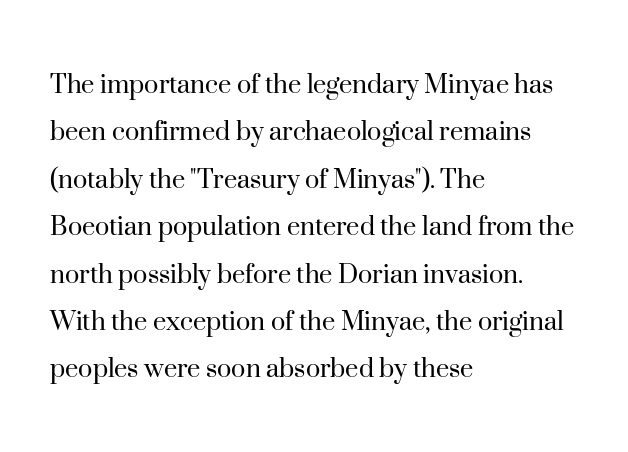
{"serif": "yes", "italic": "no", "bold": "no", "weight": "regular", "width": "normal", "stroke_contrast": "high", "x_height": "small", "monospaced": "no", "underline": "no", "align": "left", "line_spacing": "normal", "line_spacing_ratio": 1.58, "letter_spacing": "normal", "letter_spacing_em": 0.0, "glyph_px": 30}
